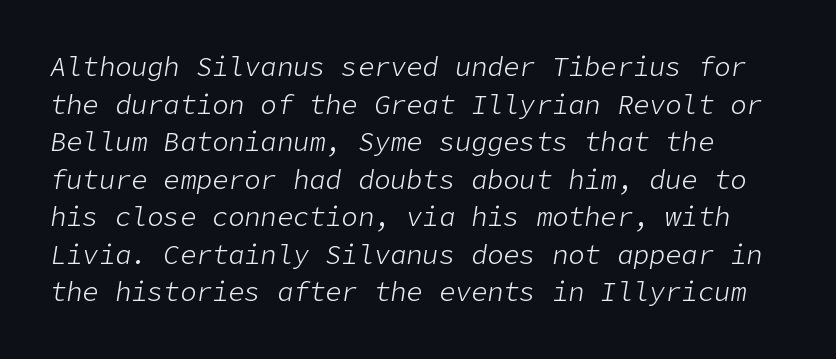
{"italic": "yes", "lean": "right", "slant_degrees": 9, "bold": "no", "underline": "no", "align": "left", "line_spacing": "normal", "line_spacing_ratio": 1.39, "letter_spacing": "normal", "letter_spacing_em": 0.0, "glyph_px": 27}
